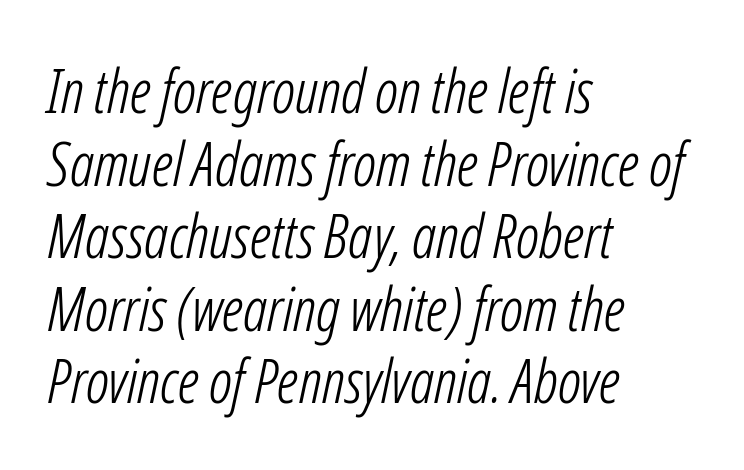
The image shows 60 px light, condensed type, italic (leaning right); set left-aligned, line spacing 1.21x, normal letter spacing, not underlined; low stroke contrast and a medium x-height.
